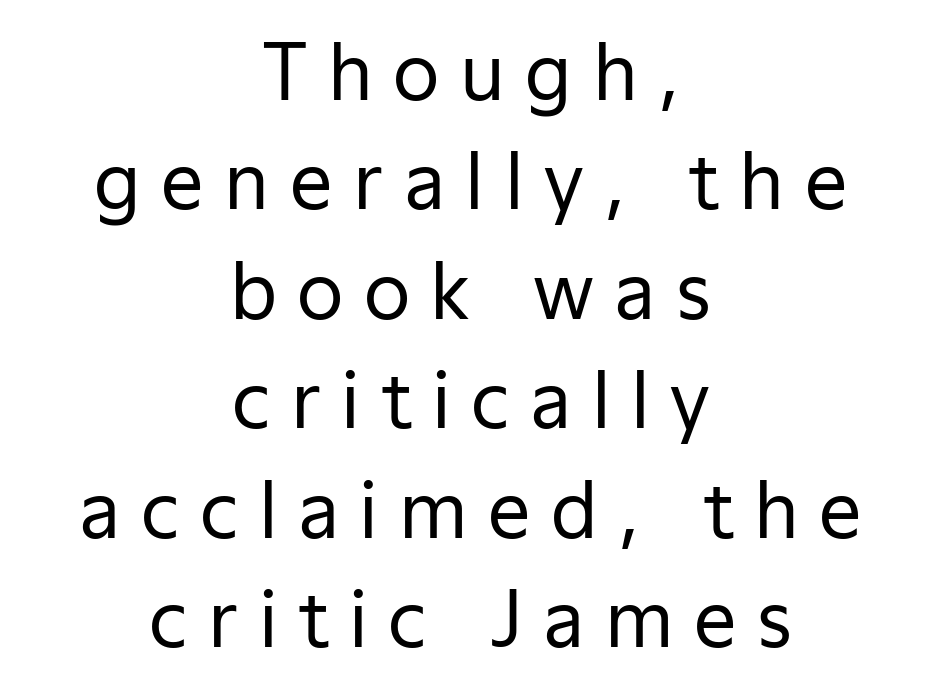
The image shows 76 px regular-weight sans-serif type, upright; set centered, normal line spacing (1.44x), unusually wide letter spacing (+0.27 em), not underlined; low stroke contrast and a medium x-height.
